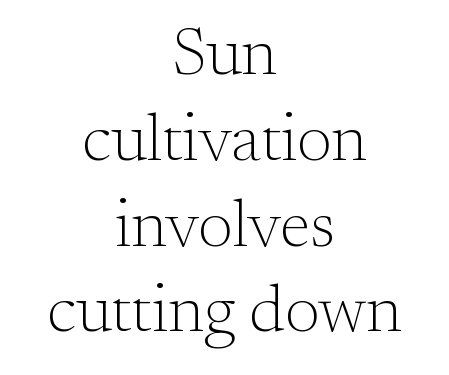
Weight: in the light-to-regular range. Notice how the passage keeps no hard edge, just a central spine. You could not count columns in this text — the font is proportionally spaced. The space beneath each line is pristine and unruled. If you measured baseline to baseline, you'd find a middling distance.
